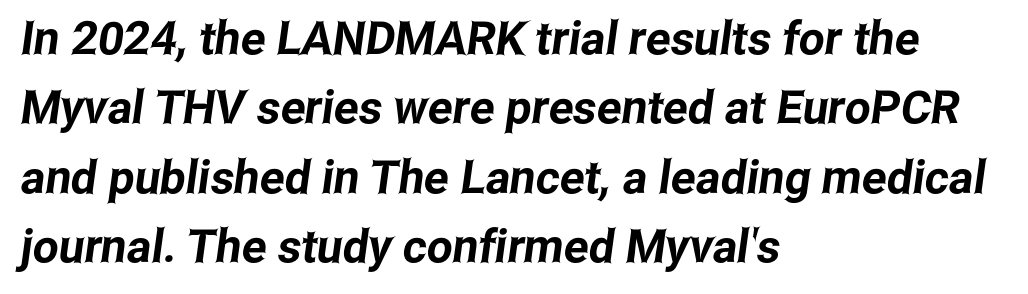
Caption: standard tracking, unaltered. These lines are set flush left with a ragged right edge. The face used here is proportionally spaced, like ordinary book or web type. Clear beneath every line of the passage.
